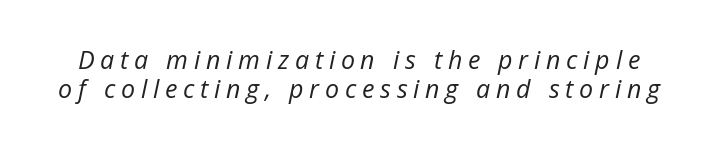
The image shows 25 px text type, italic (leaning right); set line spacing 1.16x, unusually wide letter spacing (+0.23 em), not underlined.
